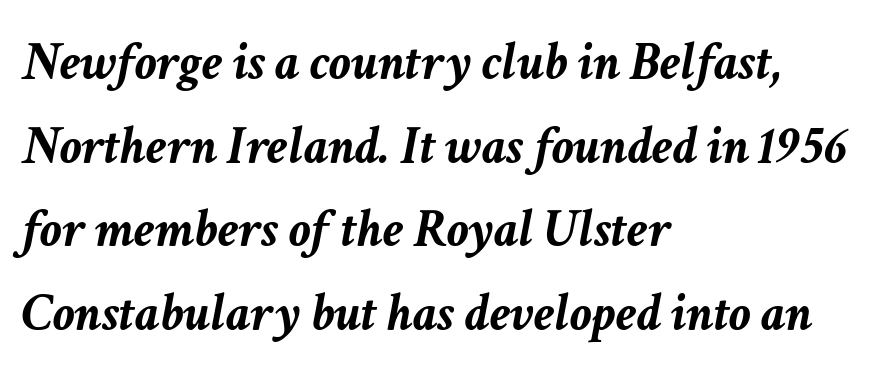
No extra tracking has been applied to these lines. Type without underlining. The font is running at its bold setting. The passage shown is typed in a proportional face where columns would drift. When letters slant like this, we call the style italic.
